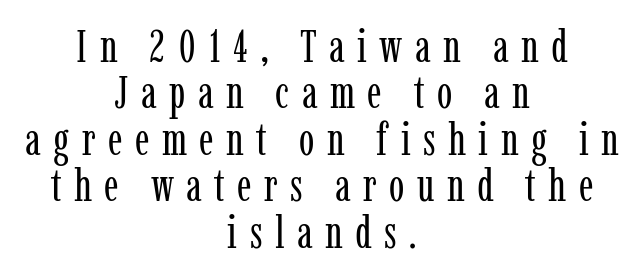
The image shows 46 px regular-weight, condensed serif type, upright; set centered, tight line spacing (1.01x), unusually wide letter spacing (+0.27 em), not underlined; low stroke contrast and a medium x-height.
